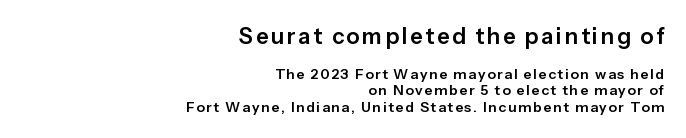
Q: Is the text italic (slanted)? A: No, it is upright.
Q: Is the text underlined? A: No.
Q: How is the paragraph aligned? A: Right-aligned.
Q: Which block of text is set in a larger size, the first (top) or the second (bottom)? A: The first (top) one.
